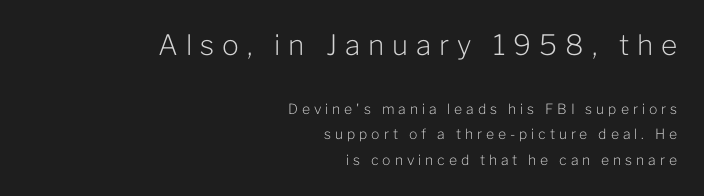
Q: Is the text bold? A: No.
Q: Is the text italic (slanted)? A: No, it is upright.
Q: Is the typeface a serif or a sans-serif typeface? A: Sans-serif.
Q: Is the text underlined? A: No.
Q: How is the paragraph aligned? A: Right-aligned.
Q: Is the spacing between letters normal or unusually wide? A: Unusually wide.
Q: Which block of text is set in a larger size, the first (top) or the second (bottom)? A: The first (top) one.
Q: Width (condensed, normal, or wide)? A: Normal.
Q: Stroke contrast? A: Low.
Q: x-height? A: Medium.
Q: Monospaced? A: No.
